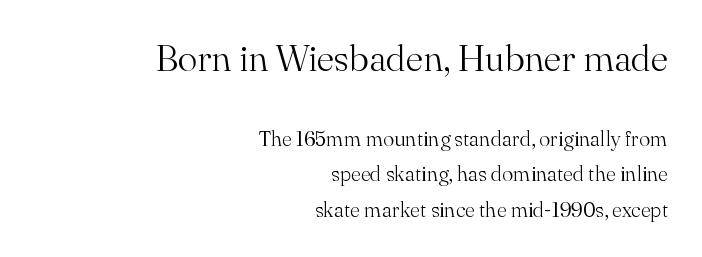
The image shows 37 px light serif type, upright; set right-aligned, normal line spacing (1.67x), normal letter spacing, not underlined; the first (top) block is 1.76x larger; medium stroke contrast and a small x-height.
